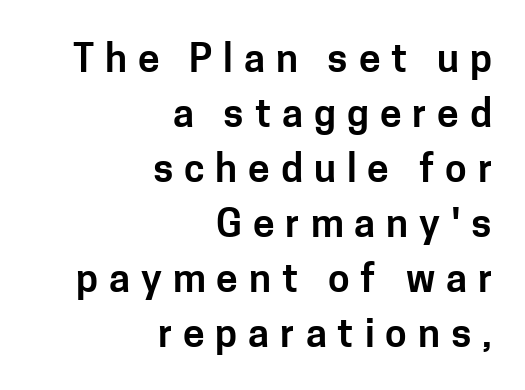
The image shows 39 px sans-serif type, upright; set right-aligned, normal line spacing (1.41x), unusually wide letter spacing (+0.28 em), not underlined; low stroke contrast and a medium x-height.
